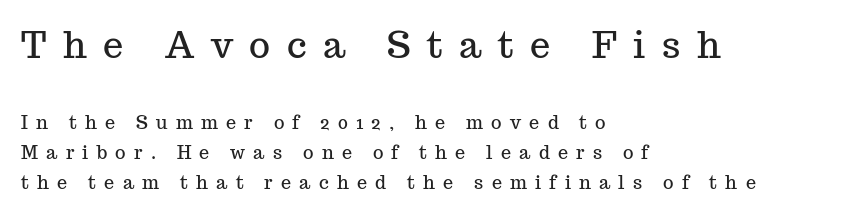
{"serif": "yes", "italic": "no", "width": "normal", "stroke_contrast": "medium", "x_height": "medium", "monospaced": "no", "underline": "no", "align": "left", "line_spacing": "normal", "line_spacing_ratio": 1.67, "letter_spacing": "wide", "letter_spacing_em": 0.46, "larger_block": "first", "size_ratio": 2.0, "glyph_px": 36}
